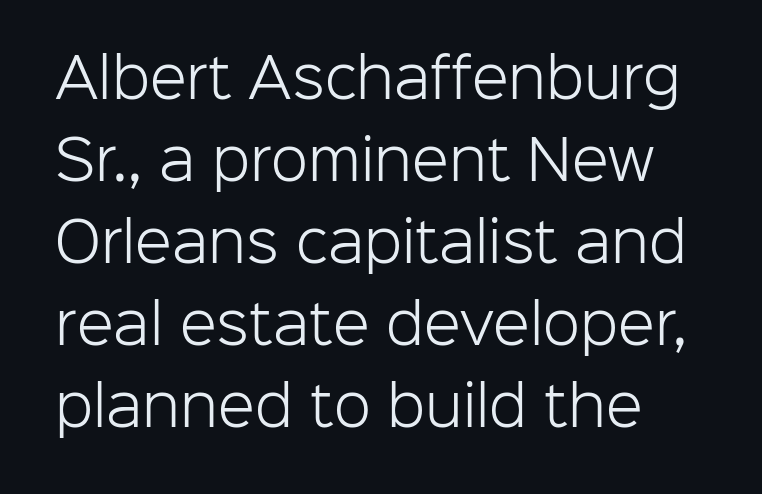
Q: Is the text bold? A: No.
Q: Is the text italic (slanted)? A: No, it is upright.
Q: Is the typeface a serif or a sans-serif typeface? A: Sans-serif.
Q: Is the text underlined? A: No.
Q: Is the spacing between letters normal or unusually wide? A: Normal.
Q: Is the spacing between lines tight, normal or loose? A: Normal.
Q: Width (condensed, normal, or wide)? A: Normal.
Q: Stroke contrast? A: Low.
Q: x-height? A: Medium.
Q: Monospaced? A: No.
